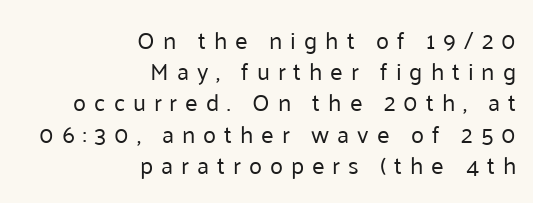
The image shows 24 px text type, upright; set right-aligned, normal line spacing (1.3x), unusually wide letter spacing (+0.33 em), not underlined.
